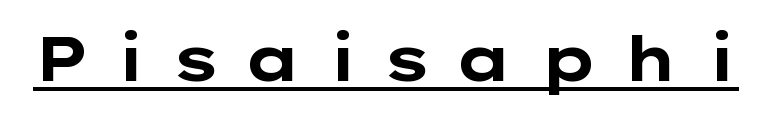
The image shows 63 px bold, wide sans-serif type, upright; set unusually wide letter spacing (+0.37 em), underlined; low stroke contrast and a medium x-height.
